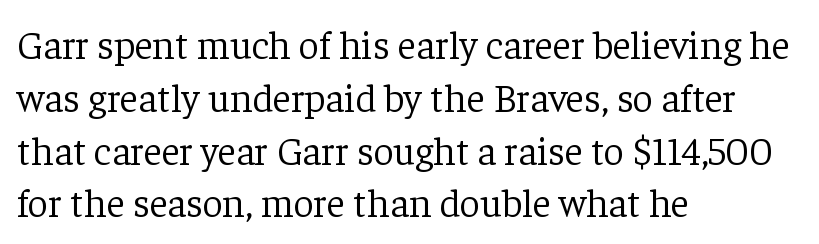
{"serif": "yes", "italic": "no", "bold": "no", "weight": "light", "width": "normal", "stroke_contrast": "low", "x_height": "medium", "monospaced": "no", "underline": "no", "align": "left", "line_spacing": "normal", "line_spacing_ratio": 1.32, "letter_spacing": "normal", "letter_spacing_em": 0.0, "glyph_px": 40}
